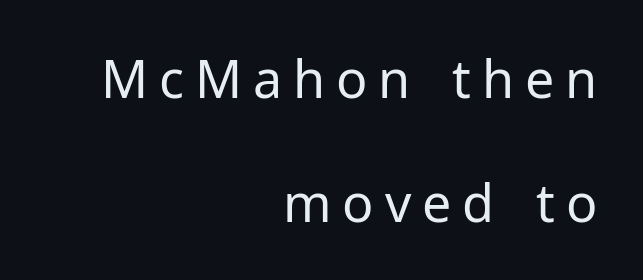
{"serif": "no", "italic": "no", "bold": "no", "weight": "regular", "width": "normal", "stroke_contrast": "low", "x_height": "medium", "monospaced": "no", "underline": "no", "align": "right", "line_spacing": "loose", "line_spacing_ratio": 2.39, "letter_spacing": "wide", "letter_spacing_em": 0.21, "glyph_px": 52}
